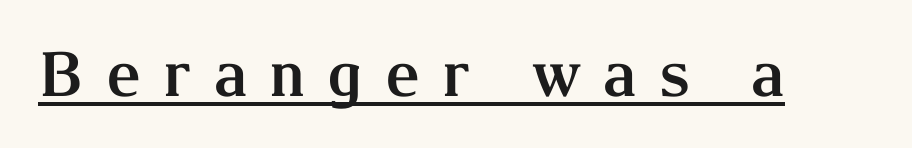
Q: Is the text bold? A: Yes.
Q: Is the text italic (slanted)? A: No, it is upright.
Q: Is the typeface a serif or a sans-serif typeface? A: Serif.
Q: Is the text underlined? A: Yes.
Q: Is the spacing between letters normal or unusually wide? A: Unusually wide.
Q: Width (condensed, normal, or wide)? A: Normal.
Q: Stroke contrast? A: Medium.
Q: x-height? A: Medium.
Q: Monospaced? A: No.
